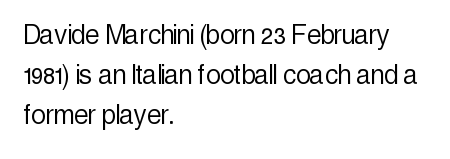
{"serif": "no", "italic": "no", "bold": "no", "weight": "light", "width": "condensed", "x_height": "medium", "monospaced": "no", "underline": "no", "align": "left", "line_spacing": "normal", "line_spacing_ratio": 1.25, "letter_spacing": "normal", "letter_spacing_em": 0.0, "glyph_px": 32}
